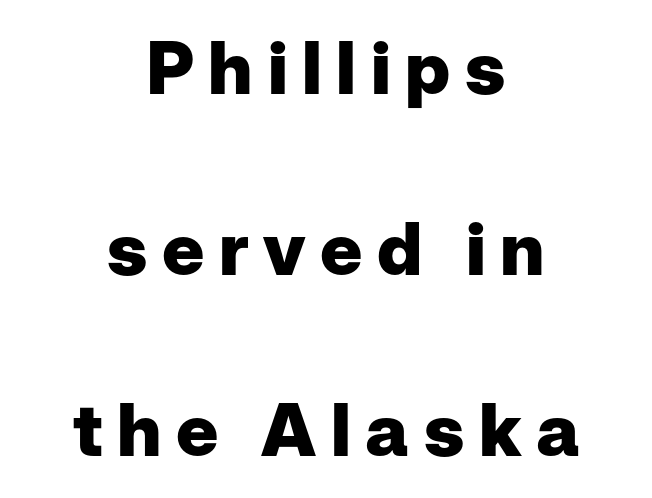
Q: Is the text bold? A: Yes.
Q: Is the text italic (slanted)? A: No, it is upright.
Q: Is the typeface a serif or a sans-serif typeface? A: Sans-serif.
Q: Is the text underlined? A: No.
Q: How is the paragraph aligned? A: Centered.
Q: Is the spacing between letters normal or unusually wide? A: Unusually wide.
Q: Is the spacing between lines tight, normal or loose? A: Loose.
Q: Width (condensed, normal, or wide)? A: Normal.
Q: Stroke contrast? A: Low.
Q: x-height? A: Medium.
Q: Monospaced? A: No.
